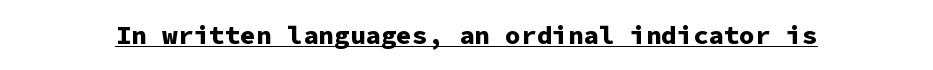
No extra tracking has been applied to these lines. Glance below the letters and you will spot a drawn line. Quick note: not italic, upright. The letters are bold, with thick, heavy strokes.
